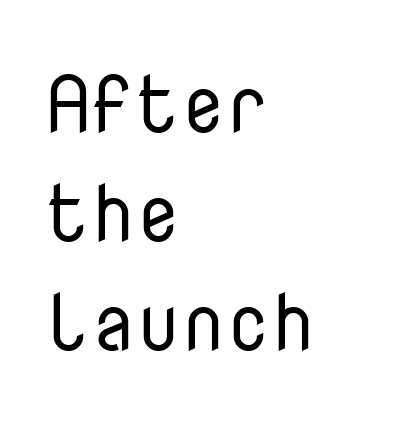
The image shows 80 px regular-weight sans-serif type, upright, monospaced; set left-aligned, normal line spacing (1.36x), normal letter spacing, not underlined; low stroke contrast and a medium x-height.
